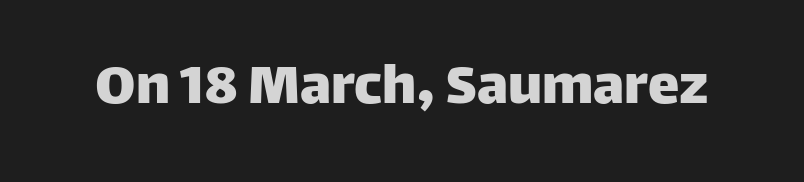
The image shows 63 px sans-serif type, upright; set normal letter spacing, not underlined; low stroke contrast and a large x-height.
